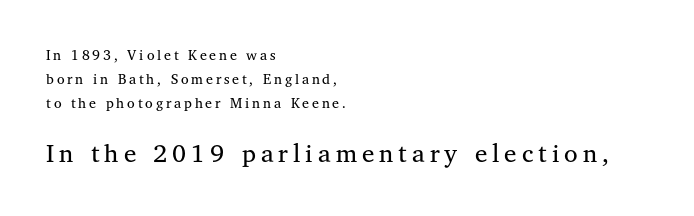
{"italic": "no", "bold": "no", "underline": "no", "align": "left", "line_spacing": "normal", "line_spacing_ratio": 1.7, "letter_spacing": "wide", "letter_spacing_em": 0.2, "larger_block": "second", "size_ratio": 1.79, "glyph_px": 25}
